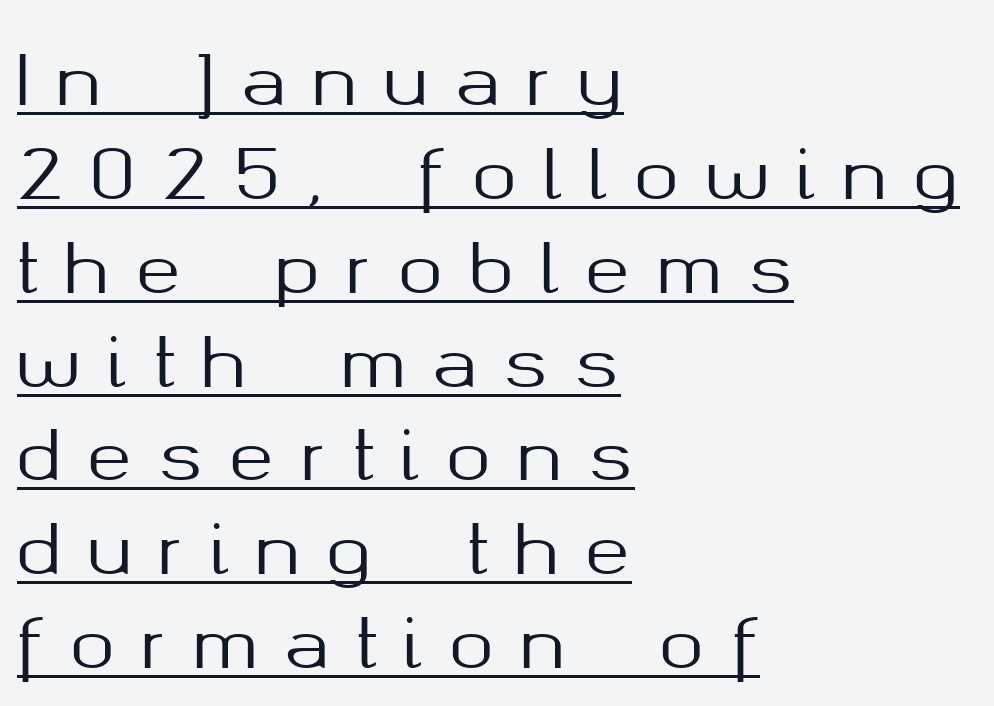
A rule runs beneath these lines of type. Line beginnings align vertically; line endings do not. Leading: standard. The passage shown is typeset with a sans-serif family. Character widths vary here, with narrow letters taking less room than wide ones. There is plenty of visible air inserted between adjacent glyphs.
